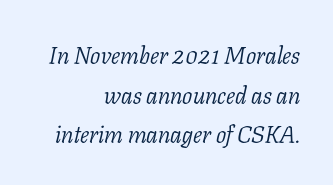
Q: Is the text bold? A: No.
Q: Is the text italic (slanted)? A: Yes, it leans right by about 11 degrees.
Q: Is the text underlined? A: No.
Q: How is the paragraph aligned? A: Right-aligned.
Q: Is the spacing between letters normal or unusually wide? A: Normal.
Q: Is the spacing between lines tight, normal or loose? A: Normal.
